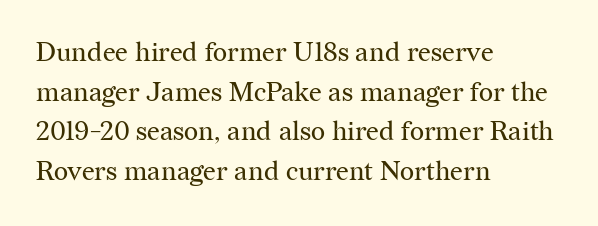
{"italic": "no", "bold": "no", "underline": "no", "align": "left", "line_spacing": "normal", "line_spacing_ratio": 1.47, "letter_spacing": "normal", "letter_spacing_em": 0.0, "glyph_px": 27}
